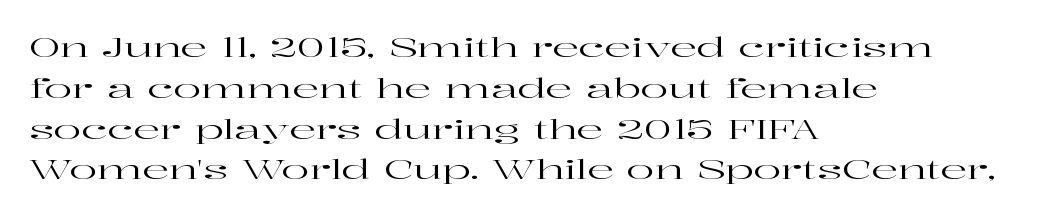
{"italic": "no", "underline": "no", "align": "left", "line_spacing": "normal", "line_spacing_ratio": 1.57, "letter_spacing": "normal", "letter_spacing_em": 0.0, "glyph_px": 26}
